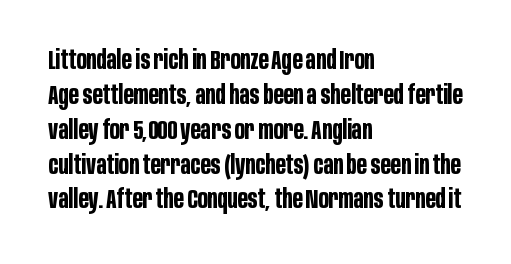
Q: Is the text bold? A: Yes.
Q: Is the text italic (slanted)? A: No, it is upright.
Q: Is the text underlined? A: No.
Q: How is the paragraph aligned? A: Left-aligned.
Q: Is the spacing between letters normal or unusually wide? A: Normal.
Q: Is the spacing between lines tight, normal or loose? A: Normal.
